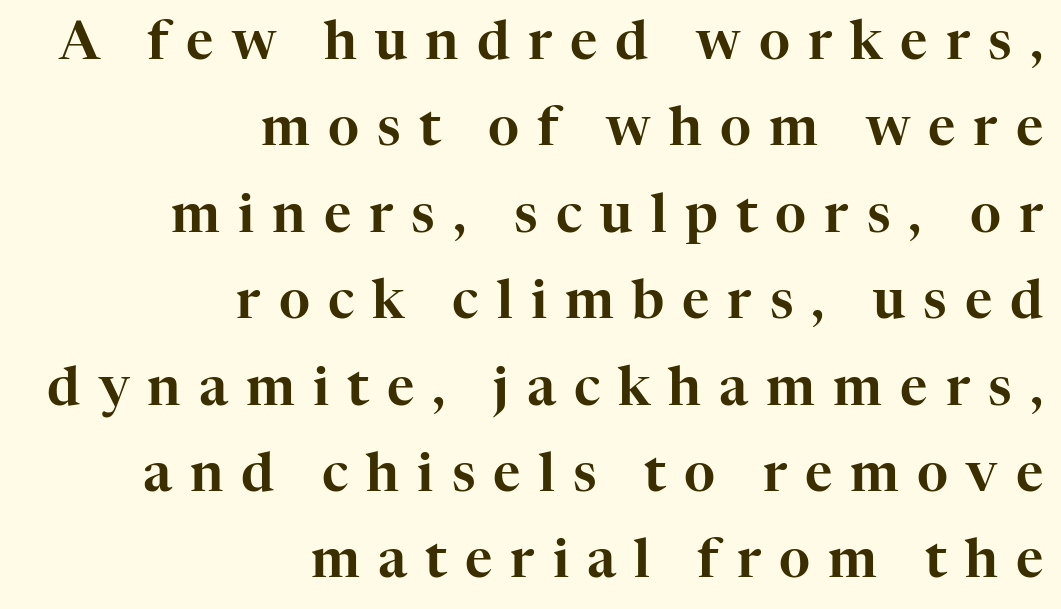
The image shows 53 px serif type, upright; set right-aligned, normal line spacing (1.63x), unusually wide letter spacing (+0.34 em), not underlined; high stroke contrast and a medium x-height.
